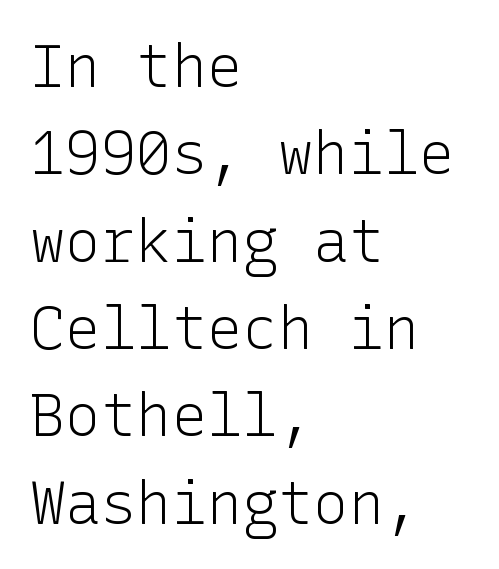
A sans-serif font was chosen for this passage. These lines keep a tight, regular rhythm from letter to letter. This is the regular roman posture of the typeface. All the whitespace from short lines collects on the right.
